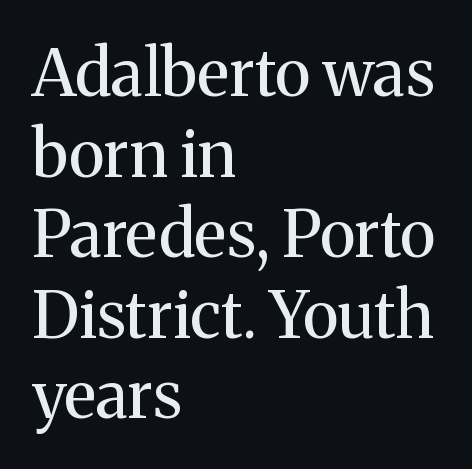
Little horizontal feet cap the strokes, marking this as serif type. The lines in this sample share a left origin and differ only in where they stop. A light-to-regular cut is what we see here. A typesetter would call this zero additional tracking.
